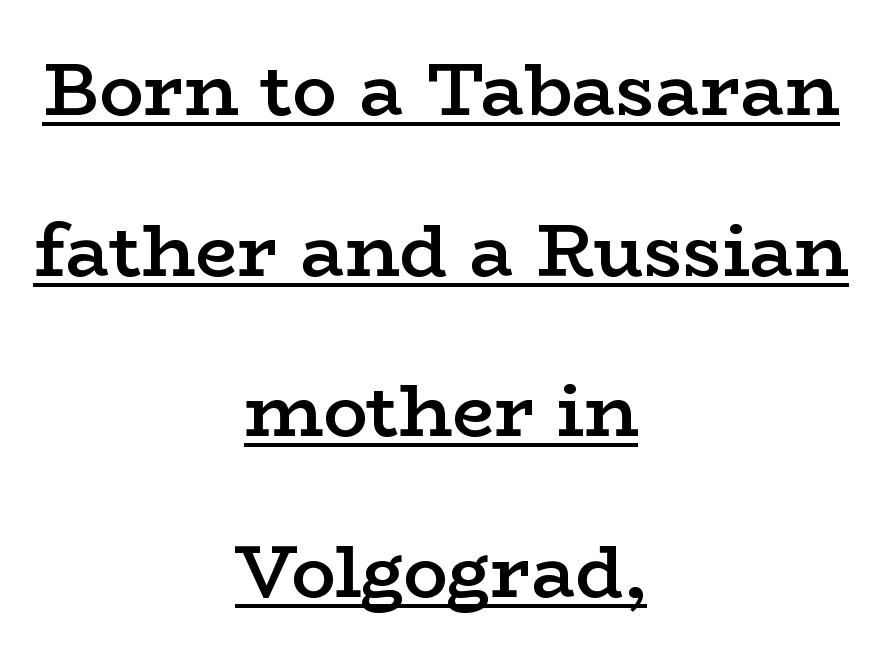
{"serif": "yes", "italic": "no", "bold": "semi", "weight": "semibold", "width": "wide", "stroke_contrast": "low", "x_height": "medium", "monospaced": "no", "underline": "yes", "align": "center", "line_spacing": "loose", "line_spacing_ratio": 2.17, "letter_spacing": "normal", "letter_spacing_em": 0.0, "glyph_px": 74}
